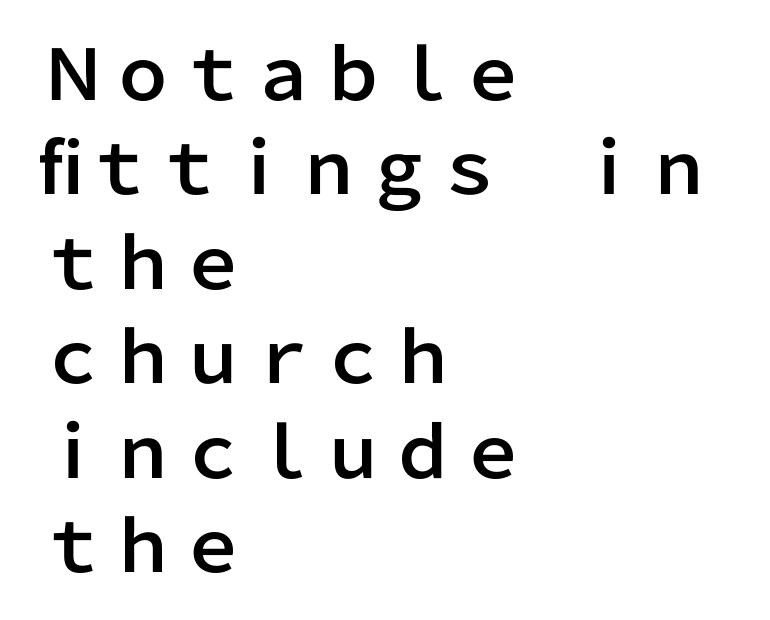
Reading down the block, your eye returns to a fixed left position each line. The rendering uses natural spacing where letterforms have individual widths. These lines sit exactly where default settings would place them. How are the letters spaced? Ordinarily, with no added tracking.
